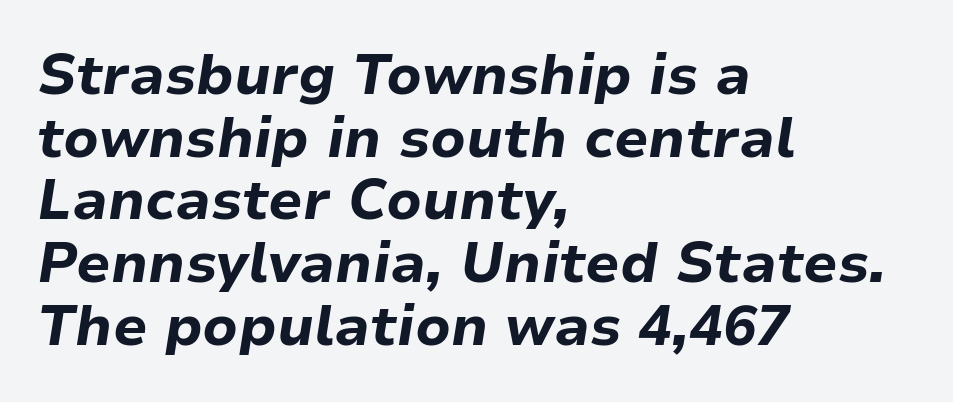
The image shows 56 px bold type, italic (leaning right); set left-aligned, tight line spacing (1.12x), normal letter spacing, not underlined; low stroke contrast and a medium x-height.
